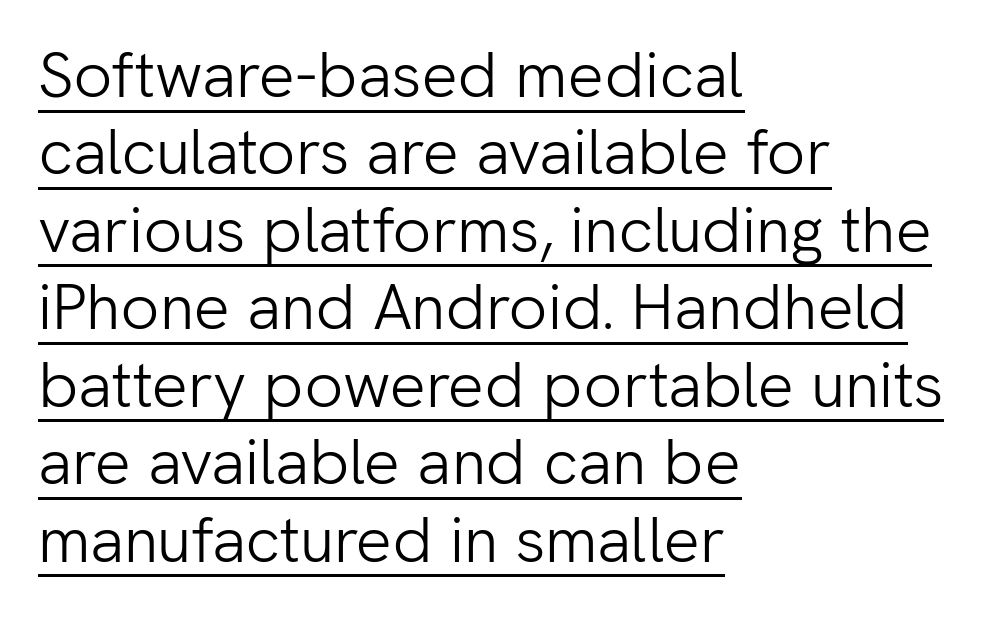
Q: Is the text bold? A: No.
Q: Is the text italic (slanted)? A: No, it is upright.
Q: Is the typeface a serif or a sans-serif typeface? A: Sans-serif.
Q: Is the text underlined? A: Yes.
Q: How is the paragraph aligned? A: Left-aligned.
Q: Is the spacing between letters normal or unusually wide? A: Normal.
Q: Width (condensed, normal, or wide)? A: Normal.
Q: Stroke contrast? A: Low.
Q: x-height? A: Medium.
Q: Monospaced? A: No.
